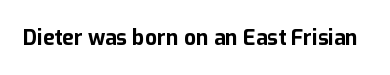
Q: Is the text bold? A: Yes.
Q: Is the text italic (slanted)? A: No, it is upright.
Q: Is the text underlined? A: No.
Q: Is the spacing between letters normal or unusually wide? A: Normal.
